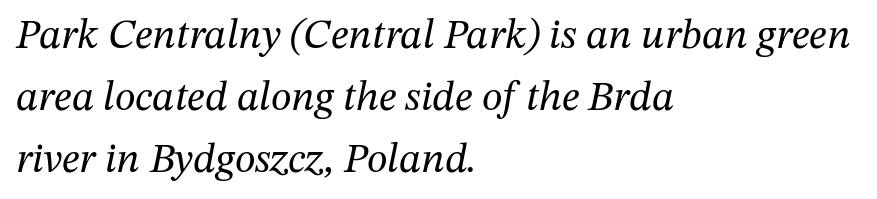
This sample has the flowing, uneven cadence of proportional lettering. These lines were composed using italics. Heaviness? Minimal to ordinary, like unemphasized prose. Short note: letters normally spaced. Typographically, this falls in the serif category. Alignment: flush left.
